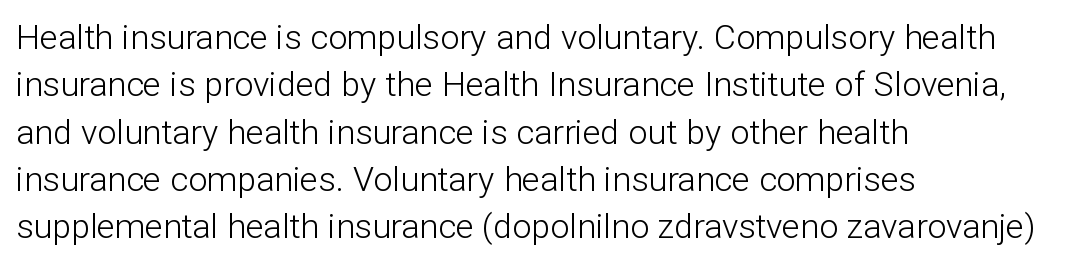
{"serif": "no", "italic": "no", "bold": "no", "weight": "light", "width": "normal", "stroke_contrast": "low", "x_height": "medium", "monospaced": "no", "underline": "no", "align": "left", "line_spacing": "normal", "line_spacing_ratio": 1.39, "letter_spacing": "normal", "letter_spacing_em": 0.0, "glyph_px": 34}
